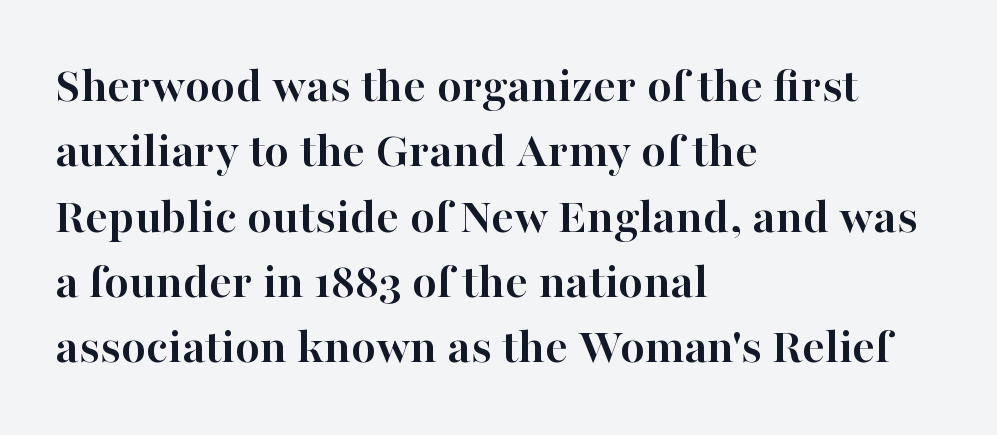
This is the regular roman posture of the typeface. These lines carry a lot of weight — the face is fully bold. These lines stack with their left ends in a neat column. The typeface chosen for these lines features serifs. The letters sit at their default tracking, neither squeezed nor spread. Varying glyph widths throughout — classic text-font behaviour.
